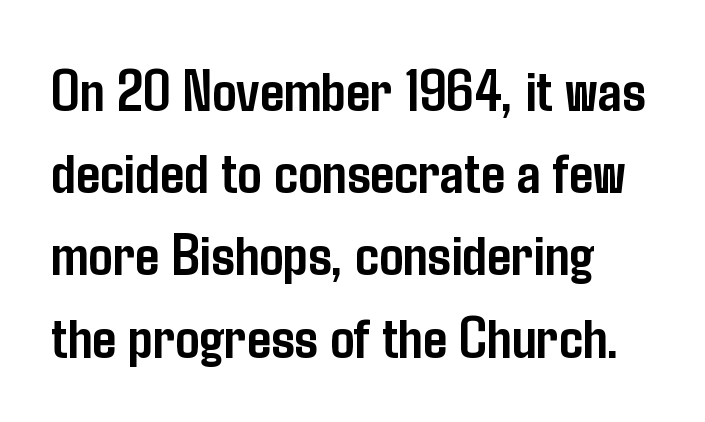
Ordinary non-slanted type is in use. The space beneath each line is pristine and unruled. In terms of letterform style, serifs are entirely absent. Normally led — the rows are evenly, conventionally spaced.
